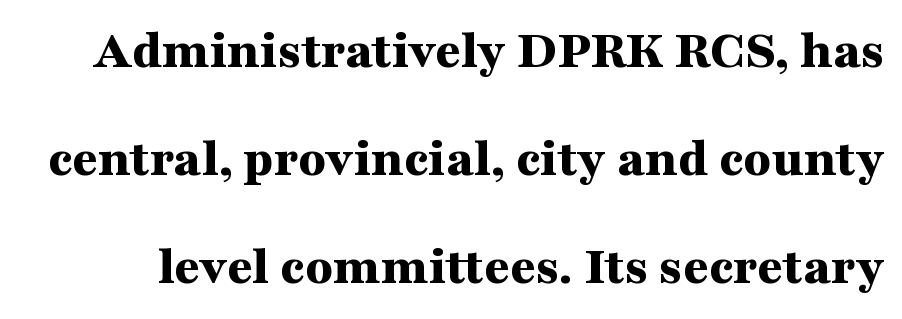
Q: Is the text bold? A: Yes.
Q: Is the text italic (slanted)? A: No, it is upright.
Q: Is the typeface a serif or a sans-serif typeface? A: Serif.
Q: Is the text underlined? A: No.
Q: Is the spacing between letters normal or unusually wide? A: Normal.
Q: Is the spacing between lines tight, normal or loose? A: Loose.
Q: Width (condensed, normal, or wide)? A: Wide.
Q: Stroke contrast? A: Medium.
Q: x-height? A: Medium.
Q: Monospaced? A: No.
